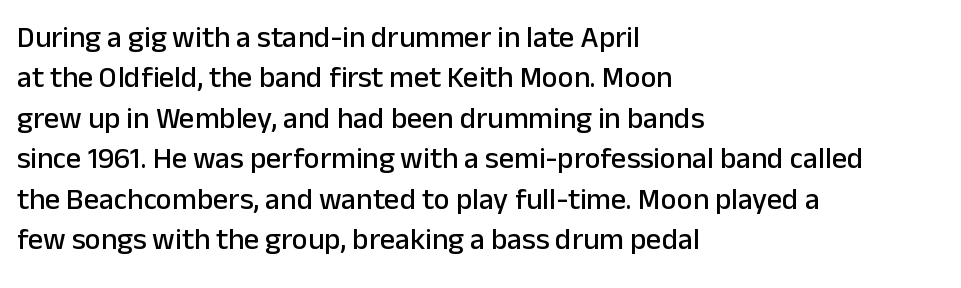
{"serif": "no", "italic": "no", "width": "normal", "stroke_contrast": "low", "x_height": "medium", "monospaced": "no", "underline": "no", "align": "left", "line_spacing": "normal", "line_spacing_ratio": 1.35, "letter_spacing": "normal", "letter_spacing_em": 0.0, "glyph_px": 30}
